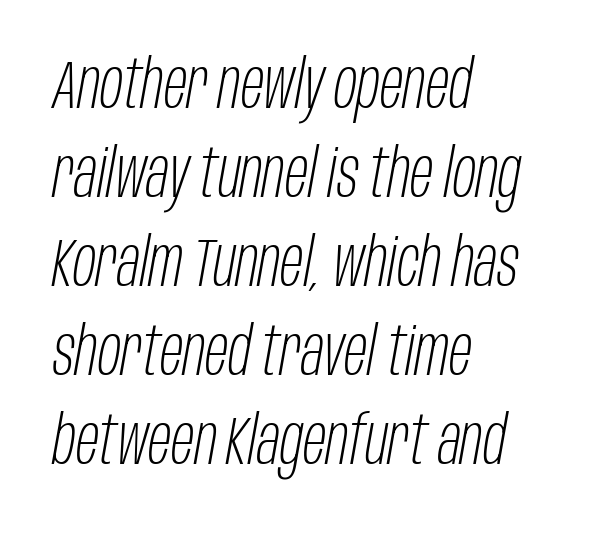
{"italic": "yes", "lean": "right", "slant_degrees": 10, "bold": "no", "weight": "light", "width": "condensed", "stroke_contrast": "low", "x_height": "large", "monospaced": "no", "underline": "no", "align": "left", "line_spacing": "normal", "line_spacing_ratio": 1.31, "letter_spacing": "normal", "letter_spacing_em": 0.0, "glyph_px": 68}
